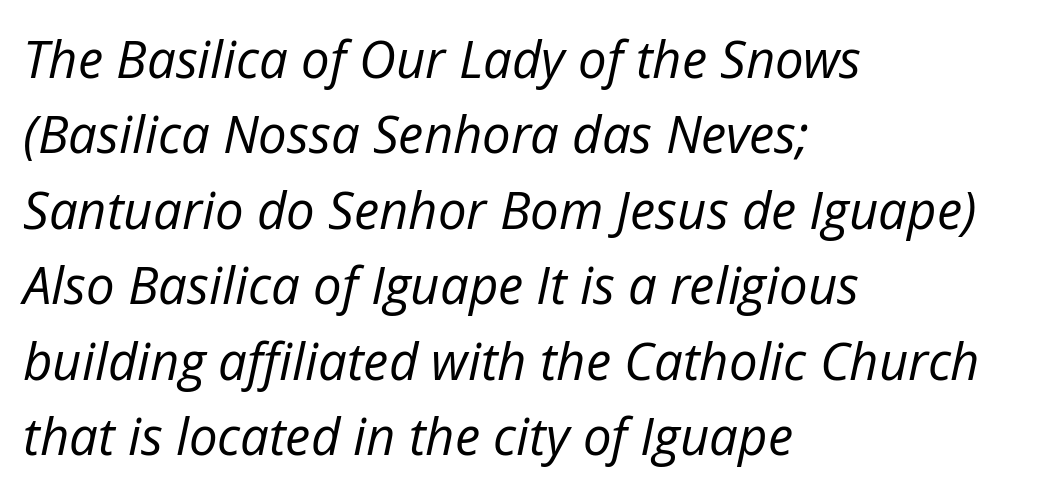
{"italic": "yes", "lean": "right", "slant_degrees": 12, "bold": "no", "weight": "regular", "width": "normal", "stroke_contrast": "low", "x_height": "medium", "monospaced": "no", "underline": "no", "align": "left", "line_spacing": "normal", "line_spacing_ratio": 1.48, "letter_spacing": "normal", "letter_spacing_em": 0.0, "glyph_px": 51}
